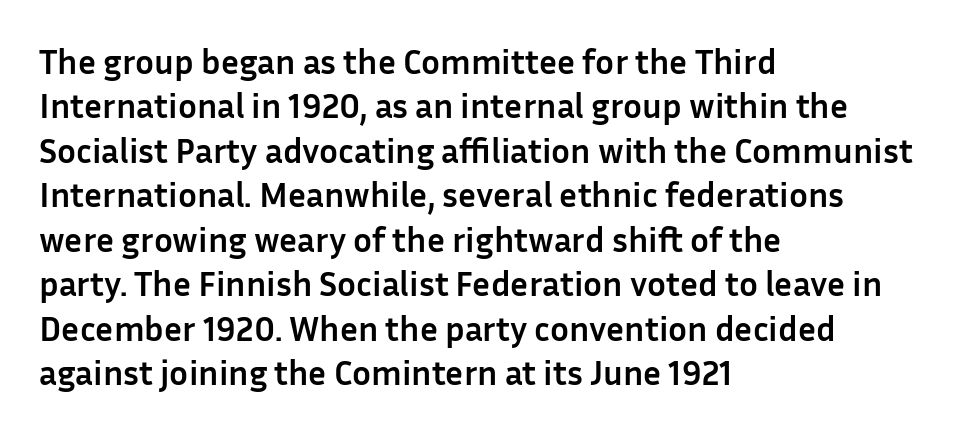
The image shows 35 px semibold sans-serif type, upright; set left-aligned, normal line spacing (1.27x), normal letter spacing, not underlined; low stroke contrast and a medium x-height.
